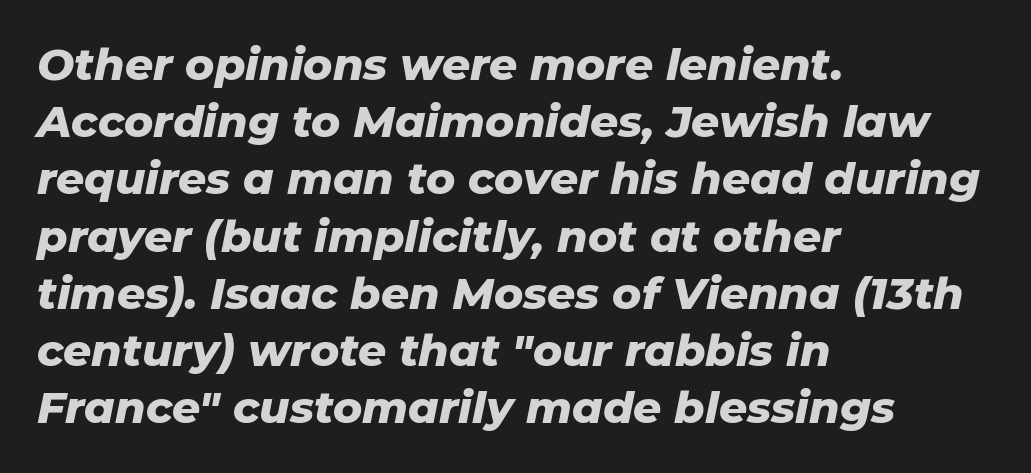
Q: Is the text bold? A: Yes.
Q: Is the text italic (slanted)? A: Yes, it leans right by about 11 degrees.
Q: Is the text underlined? A: No.
Q: How is the paragraph aligned? A: Left-aligned.
Q: Is the spacing between letters normal or unusually wide? A: Normal.
Q: Is the spacing between lines tight, normal or loose? A: Normal.
Q: Width (condensed, normal, or wide)? A: Normal.
Q: Stroke contrast? A: Low.
Q: x-height? A: Medium.
Q: Monospaced? A: No.
